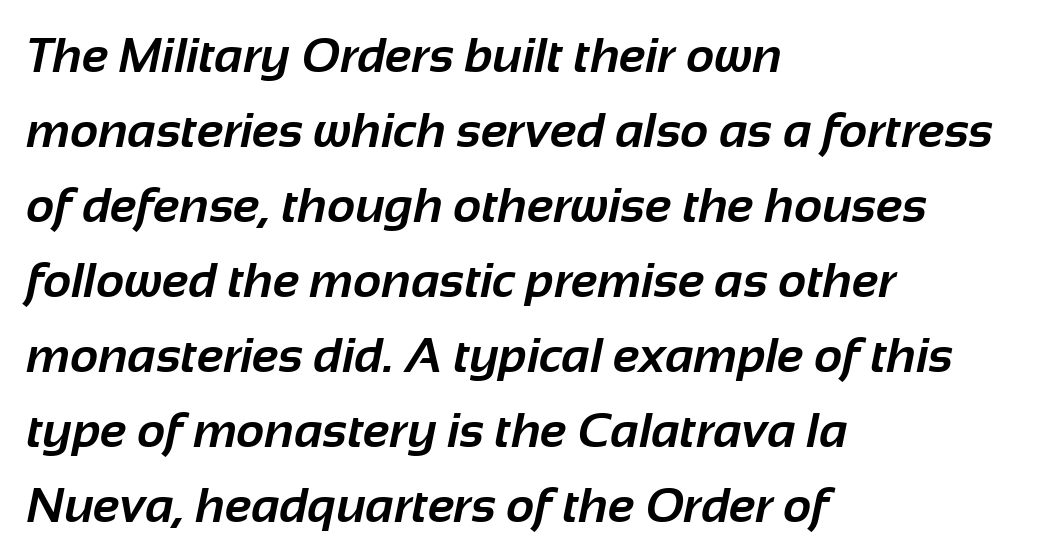
The image shows 49 px bold sans-serif type; set left-aligned, normal line spacing (1.53x), normal letter spacing, not underlined; low stroke contrast and a medium x-height.
